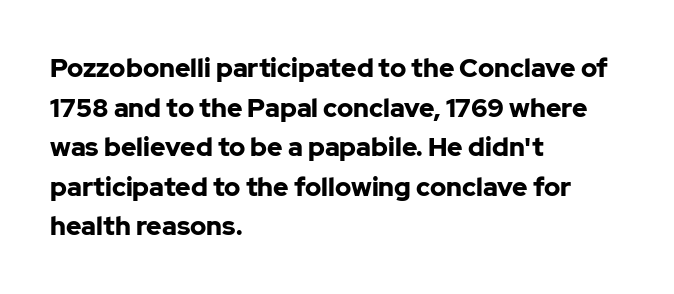
{"italic": "no", "bold": "yes", "underline": "no", "align": "left", "line_spacing": "normal", "line_spacing_ratio": 1.52, "letter_spacing": "normal", "letter_spacing_em": 0.0, "glyph_px": 26}
